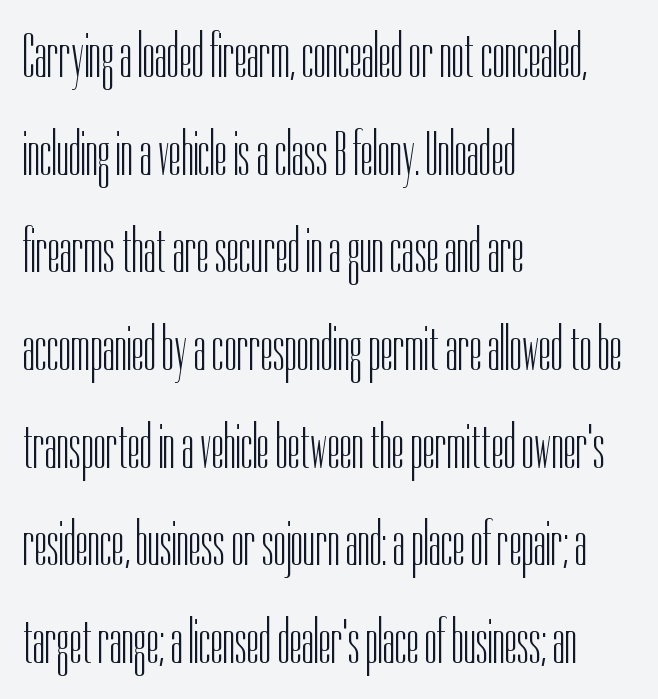
Q: Is the text bold? A: No.
Q: Is the text italic (slanted)? A: No, it is upright.
Q: Is the typeface a serif or a sans-serif typeface? A: Sans-serif.
Q: Is the text underlined? A: No.
Q: How is the paragraph aligned? A: Left-aligned.
Q: Is the spacing between letters normal or unusually wide? A: Normal.
Q: Is the spacing between lines tight, normal or loose? A: Normal.
Q: Width (condensed, normal, or wide)? A: Condensed.
Q: Stroke contrast? A: Low.
Q: x-height? A: Medium.
Q: Monospaced? A: No.
